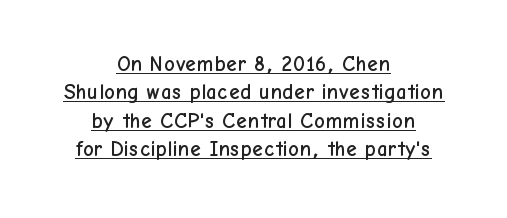
The image shows 21 px text type, upright; set centered, normal line spacing (1.35x), normal letter spacing, underlined.
